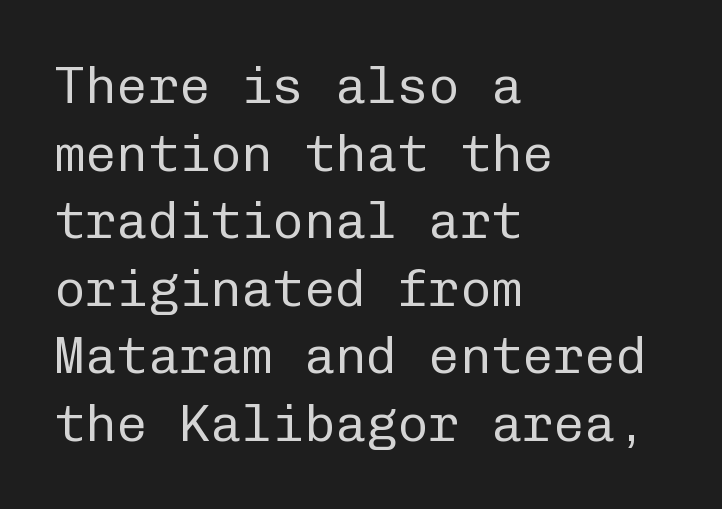
Only glyphs here, with clear space below each row. The passage shown has conventional tracking throughout. When letters stand straight like this, we call the style roman or upright. The passage shown is not bold in any degree. Every character here occupies the same horizontal width, giving the sample a typewriter-like rhythm. Look at the bottom of the vertical strokes: they stop flat, with no serifs.
